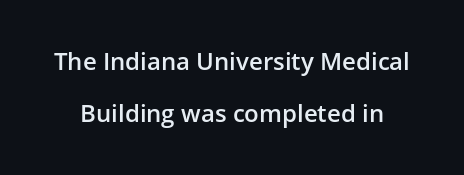
Q: Is the text bold? A: Semi-bold.
Q: Is the text italic (slanted)? A: No, it is upright.
Q: Is the text underlined? A: No.
Q: Is the spacing between letters normal or unusually wide? A: Normal.
Q: Is the spacing between lines tight, normal or loose? A: Loose.
